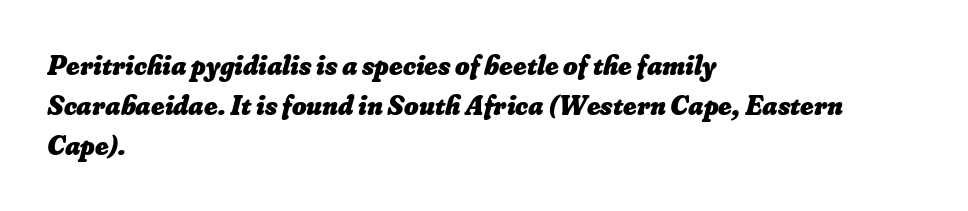
Q: Is the text bold? A: Yes.
Q: Is the text underlined? A: No.
Q: How is the paragraph aligned? A: Left-aligned.
Q: Is the spacing between letters normal or unusually wide? A: Normal.
Q: Is the spacing between lines tight, normal or loose? A: Normal.
Q: Width (condensed, normal, or wide)? A: Normal.
Q: Stroke contrast? A: Low.
Q: x-height? A: Small.
Q: Monospaced? A: No.
